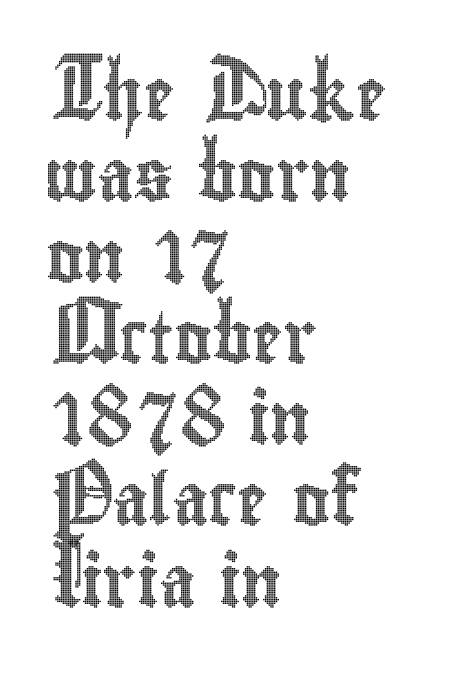
{"italic": "no", "width": "condensed", "x_height": "small", "monospaced": "no", "underline": "no", "align": "left", "line_spacing": "normal", "line_spacing_ratio": 1.59, "letter_spacing": "normal", "letter_spacing_em": 0.0, "glyph_px": 51}
